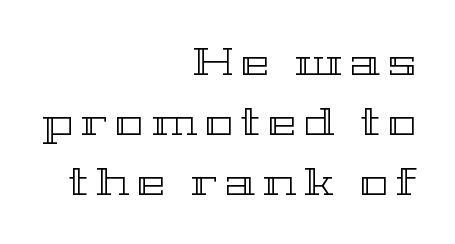
{"italic": "no", "width": "wide", "x_height": "medium", "monospaced": "no", "underline": "no", "align": "right", "line_spacing": "normal", "line_spacing_ratio": 1.58, "letter_spacing": "wide", "letter_spacing_em": 0.21, "glyph_px": 38}
